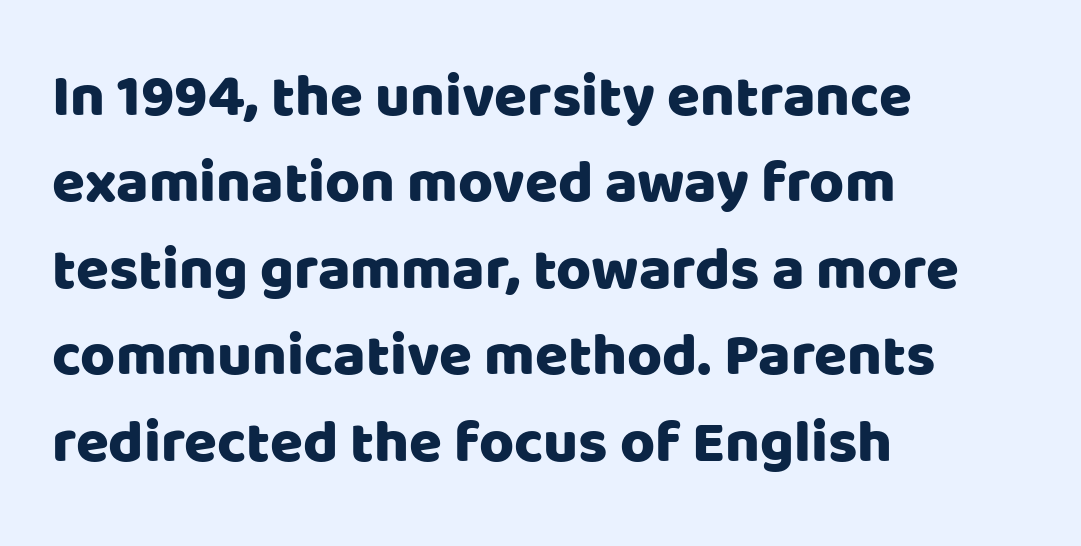
Q: Is the text italic (slanted)? A: No, it is upright.
Q: Is the typeface a serif or a sans-serif typeface? A: Sans-serif.
Q: Is the text underlined? A: No.
Q: How is the paragraph aligned? A: Left-aligned.
Q: Is the spacing between letters normal or unusually wide? A: Normal.
Q: Is the spacing between lines tight, normal or loose? A: Normal.
Q: Width (condensed, normal, or wide)? A: Normal.
Q: Stroke contrast? A: Low.
Q: x-height? A: Large.
Q: Monospaced? A: No.
